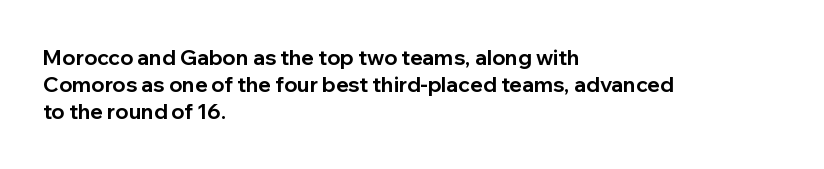
The image shows 21 px bold type, upright; set left-aligned, normal line spacing (1.29x), normal letter spacing, not underlined.
